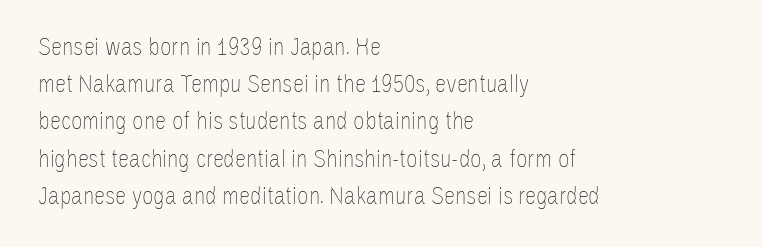
Each new line begins a customary step beneath the previous one. In CSS terms this would be text-align: left. Every character sits straight up, as roman type does. Inter-character spacing is left at the font's built-in metrics.
